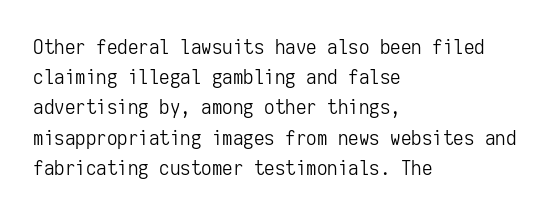
The image shows 21 px text type, upright; set left-aligned, normal line spacing (1.44x), normal letter spacing, not underlined.
